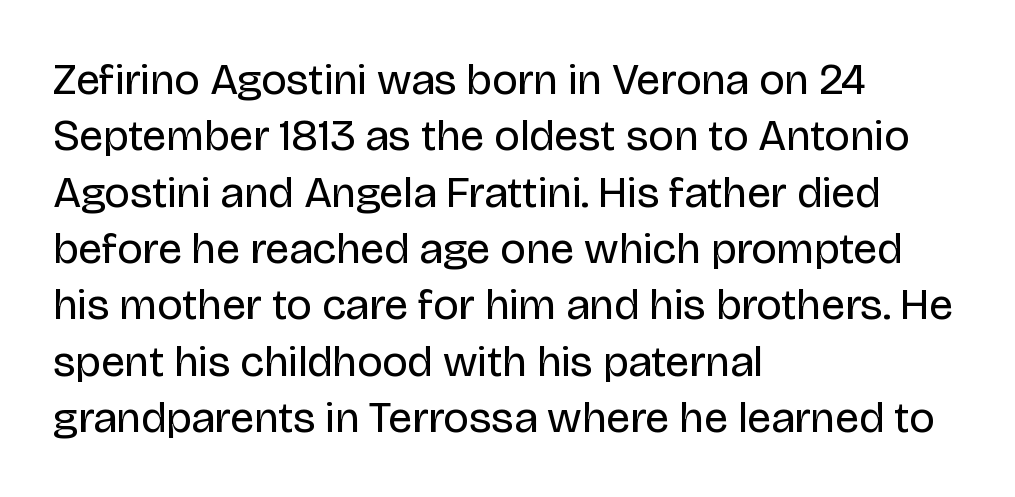
Q: Is the text bold? A: No.
Q: Is the text italic (slanted)? A: No, it is upright.
Q: Is the typeface a serif or a sans-serif typeface? A: Sans-serif.
Q: Is the text underlined? A: No.
Q: How is the paragraph aligned? A: Left-aligned.
Q: Is the spacing between letters normal or unusually wide? A: Normal.
Q: Is the spacing between lines tight, normal or loose? A: Normal.
Q: Width (condensed, normal, or wide)? A: Normal.
Q: Stroke contrast? A: Low.
Q: x-height? A: Large.
Q: Monospaced? A: No.
